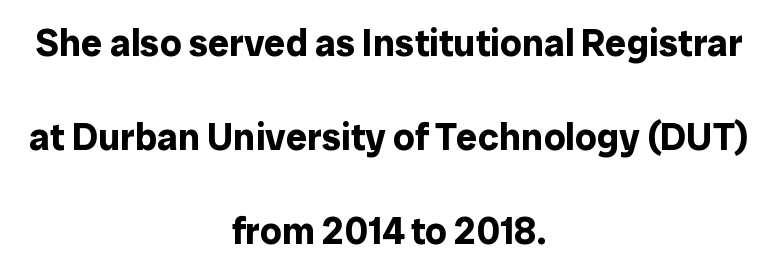
The image shows 38 px bold sans-serif type, upright; set centered, loose line spacing (2.47x), normal letter spacing, not underlined; low stroke contrast and a medium x-height.
